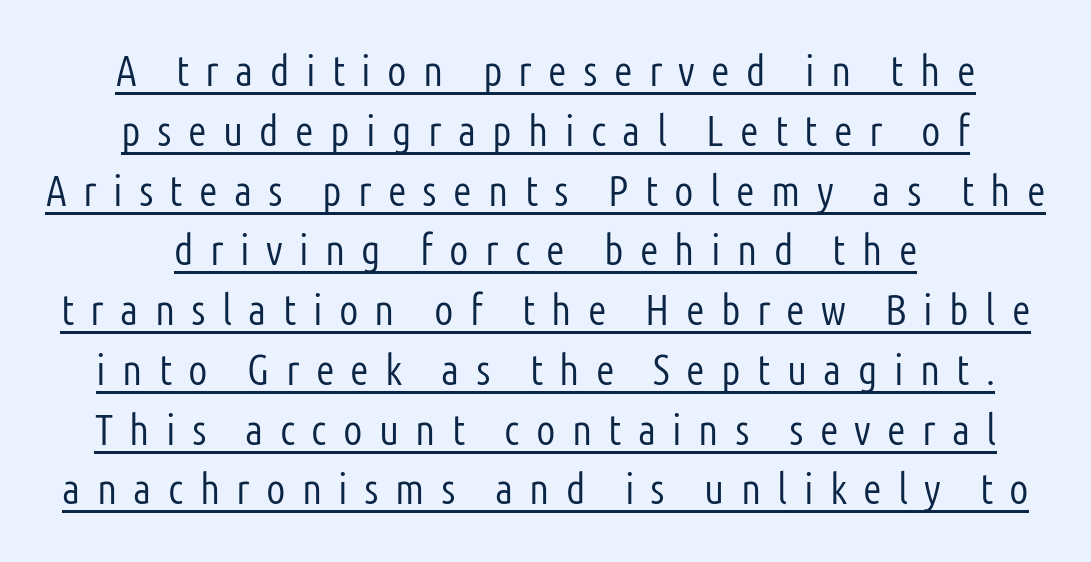
Horizontal bands of white between lines are of average thickness. These lines are rendered in a variable-pitch font. Summary of weight: not heavy and not bold. Display-style spreading of the glyphs; the letterfit is very open.
